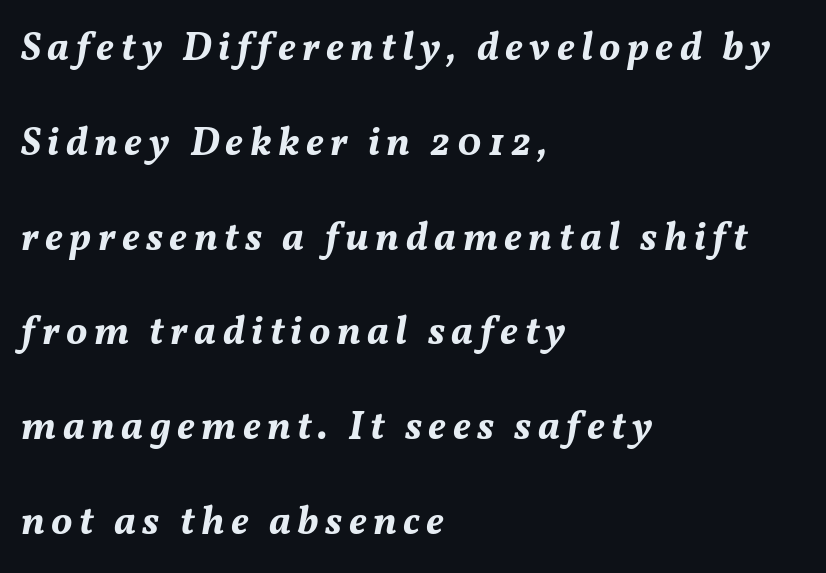
The lines are spread far apart with generous leading. Varying glyph widths throughout — classic text-font behaviour. Summary of weight: heavy, a full bold. Italic: yes, the glyphs are oblique. This rendering uses left alignment, leaving the right contour irregular.
